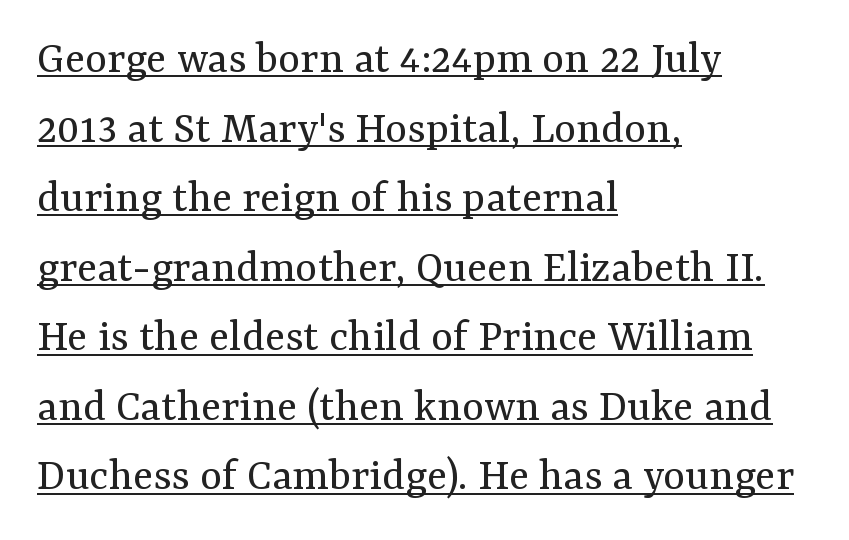
Q: Is the text bold? A: No.
Q: Is the text italic (slanted)? A: No, it is upright.
Q: Is the typeface a serif or a sans-serif typeface? A: Serif.
Q: Is the text underlined? A: Yes.
Q: How is the paragraph aligned? A: Left-aligned.
Q: Is the spacing between letters normal or unusually wide? A: Normal.
Q: Is the spacing between lines tight, normal or loose? A: Normal.
Q: Width (condensed, normal, or wide)? A: Normal.
Q: Stroke contrast? A: Medium.
Q: x-height? A: Medium.
Q: Monospaced? A: No.
